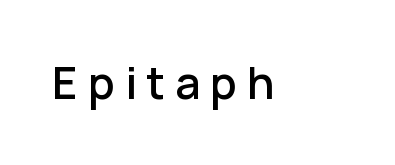
To sum up the face: it is a sans, with no serifs. Glance below the letters and you will spot only blank space. Notice how the stems are strictly vertical — no italics here. Between one letter and the next there's a generous, obvious gap. Is this a fixed-width face? No — the glyphs have proportional, varying widths.
